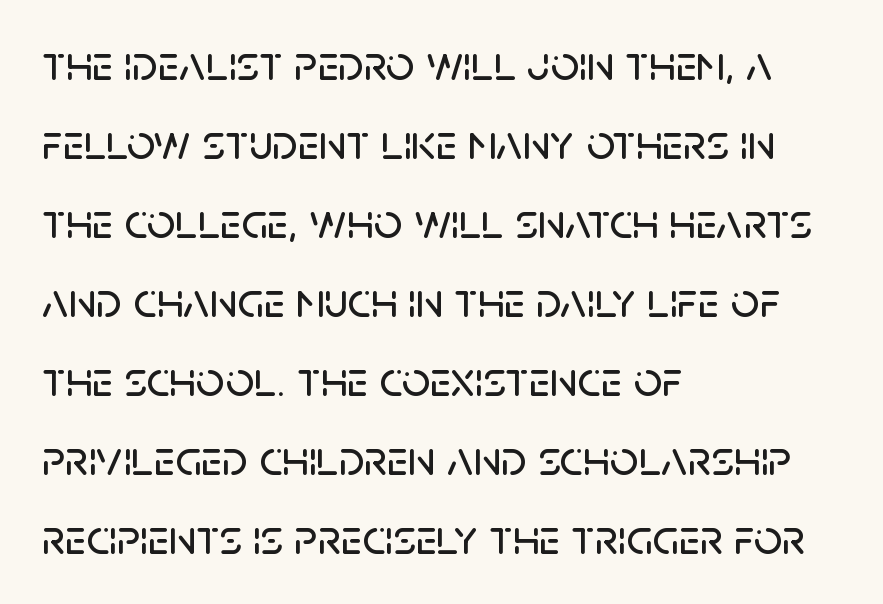
Proportional: the letters do not fall into vertical columns. The strip under each line holds only bare page. All the whitespace from short lines collects on the right. Successive baselines arrive at the customary interval.
